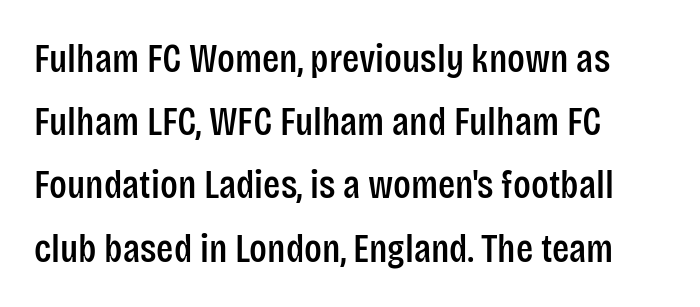
Q: Is the text italic (slanted)? A: No, it is upright.
Q: Is the typeface a serif or a sans-serif typeface? A: Sans-serif.
Q: Is the text underlined? A: No.
Q: How is the paragraph aligned? A: Left-aligned.
Q: Is the spacing between letters normal or unusually wide? A: Normal.
Q: Is the spacing between lines tight, normal or loose? A: Normal.
Q: Width (condensed, normal, or wide)? A: Condensed.
Q: Stroke contrast? A: Low.
Q: x-height? A: Large.
Q: Monospaced? A: No.
